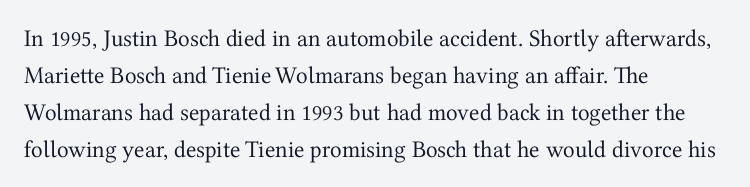
{"italic": "no", "bold": "no", "underline": "no", "align": "left", "line_spacing": "normal", "line_spacing_ratio": 1.54, "letter_spacing": "normal", "letter_spacing_em": 0.0, "glyph_px": 24}
